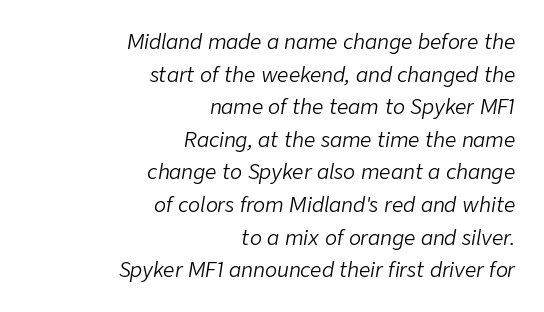
Vertical stems look standard width or narrower in stroke. Each row of text sits above clean, open space. A normal amount of white space separates one row of letters from the next. Characters follow at the spacing the type designer built in. Tall strokes in this sample are angled rather than plumb.
